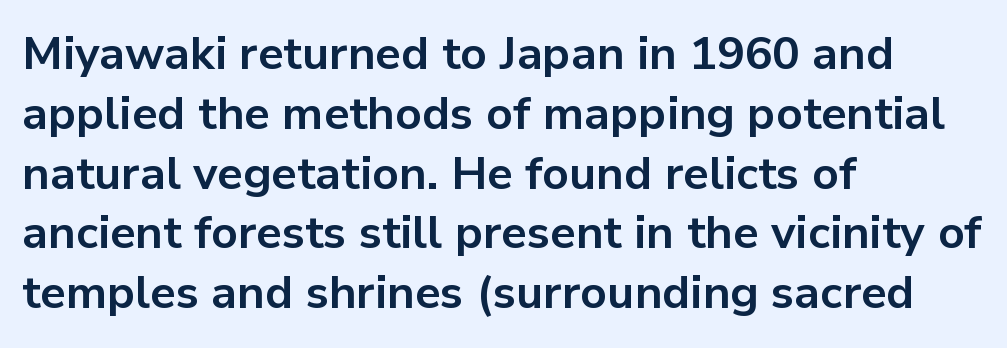
{"serif": "no", "italic": "no", "bold": "yes", "weight": "bold", "width": "normal", "stroke_contrast": "low", "x_height": "medium", "monospaced": "no", "underline": "no", "align": "left", "line_spacing": "normal", "line_spacing_ratio": 1.3, "letter_spacing": "normal", "letter_spacing_em": 0.0, "glyph_px": 46}
